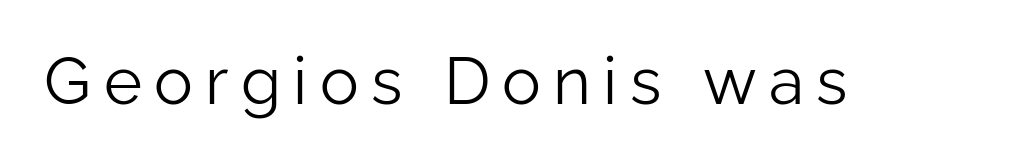
{"serif": "no", "italic": "no", "bold": "no", "weight": "light", "width": "normal", "stroke_contrast": "low", "x_height": "medium", "monospaced": "no", "underline": "no", "glyph_px": 65}
